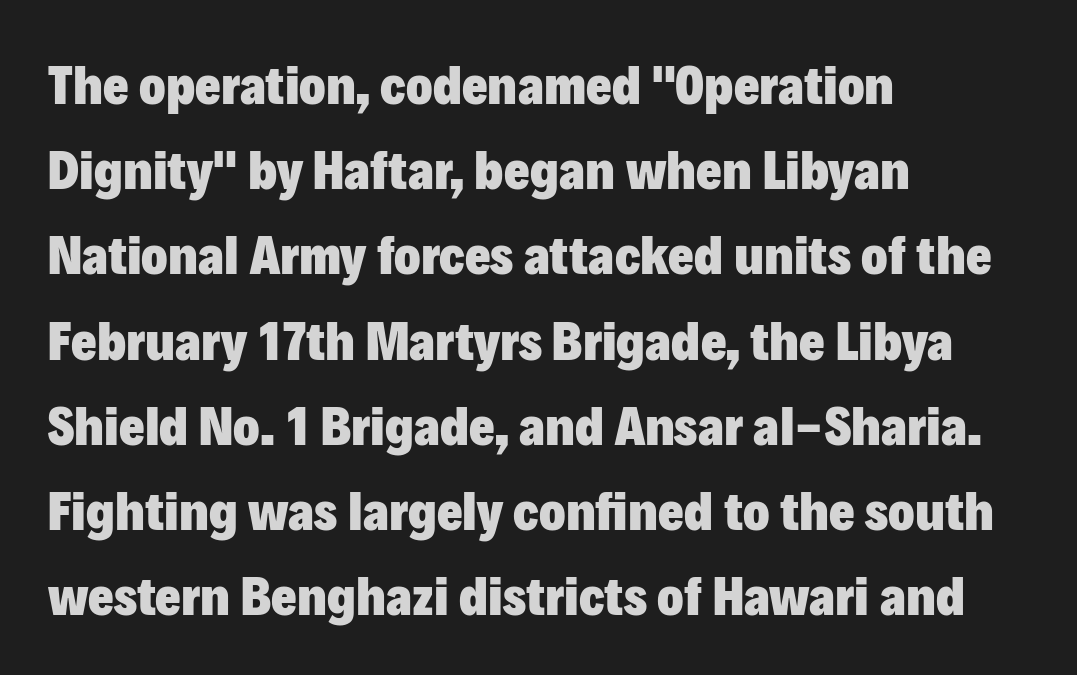
The gap between lines stays unmarked. Are there feet on the stems? There aren't — it's a sans. The vertical gap from one line to the next is medium. The passage shown is typed in a proportional face where columns would drift.
